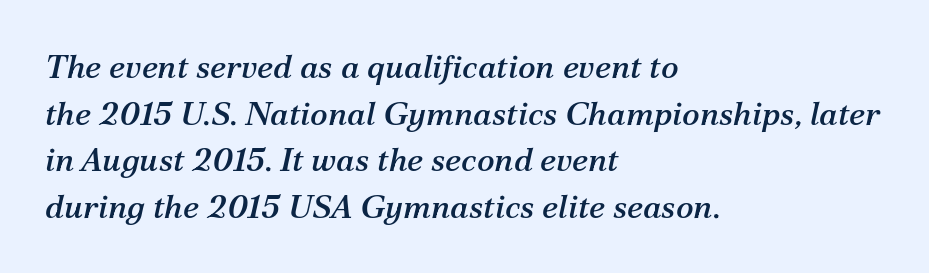
{"serif": "yes", "italic": "yes", "lean": "right", "slant_degrees": 12, "width": "normal", "stroke_contrast": "medium", "x_height": "medium", "monospaced": "no", "underline": "no", "align": "left", "line_spacing": "normal", "line_spacing_ratio": 1.41, "letter_spacing": "normal", "letter_spacing_em": 0.0, "glyph_px": 33}
